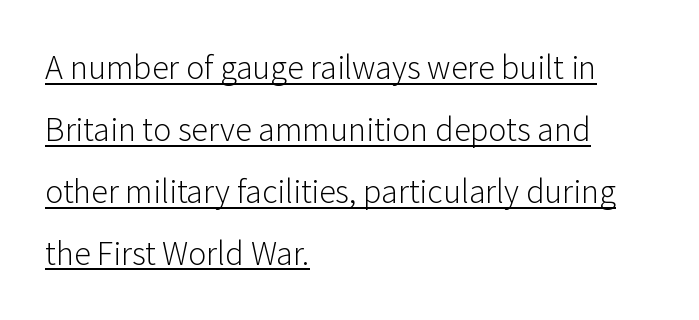
{"serif": "no", "italic": "no", "bold": "no", "weight": "light", "width": "normal", "stroke_contrast": "low", "x_height": "medium", "monospaced": "no", "underline": "yes", "align": "left", "line_spacing_ratio": 1.82, "letter_spacing": "normal", "letter_spacing_em": 0.0, "glyph_px": 34}
